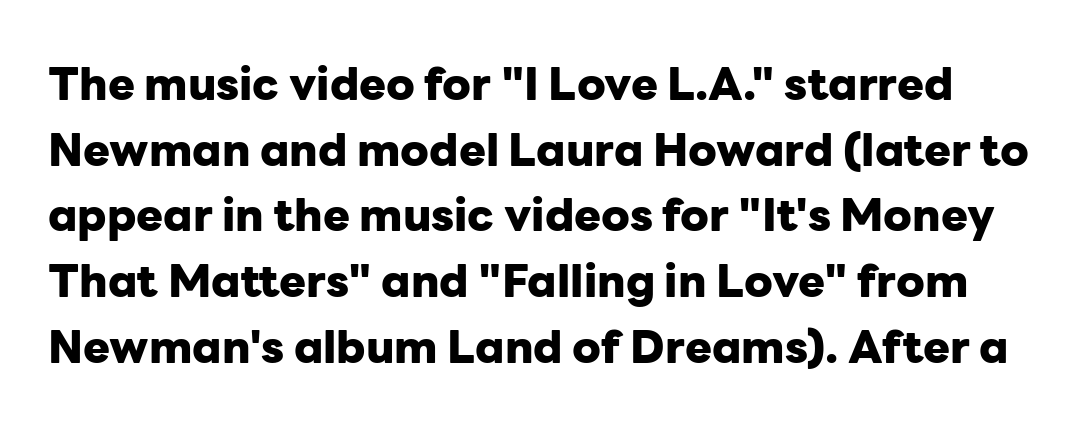
The image shows 45 px heavy sans-serif type, upright; set normal line spacing (1.46x), normal letter spacing, not underlined; low stroke contrast and a medium x-height.
